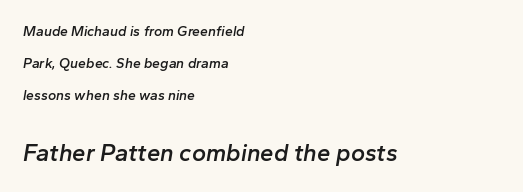
The emphasis by scale lands on block number two, below. The vertical gap from one line to the next is large. This rendering features lettering with no underline. Rendered with sloped, italic letterforms. In CSS terms this would be text-align: left.
